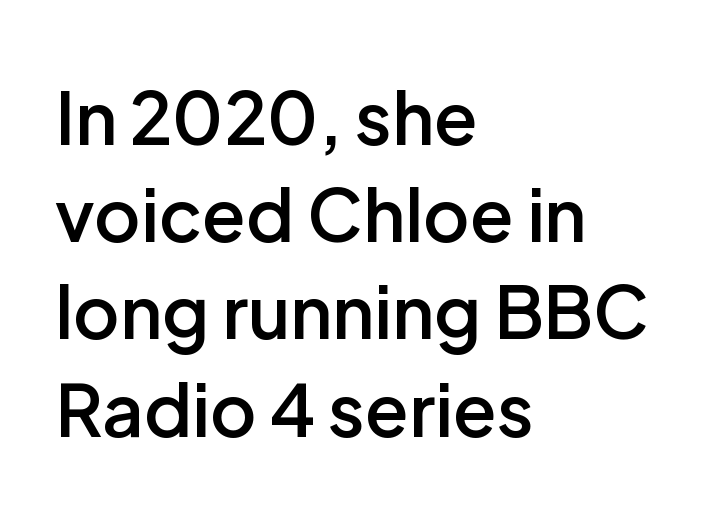
{"serif": "no", "italic": "no", "bold": "semi", "weight": "semibold", "width": "normal", "stroke_contrast": "low", "x_height": "medium", "monospaced": "no", "underline": "no", "align": "left", "line_spacing": "normal", "line_spacing_ratio": 1.35, "letter_spacing": "normal", "letter_spacing_em": 0.0, "glyph_px": 72}
